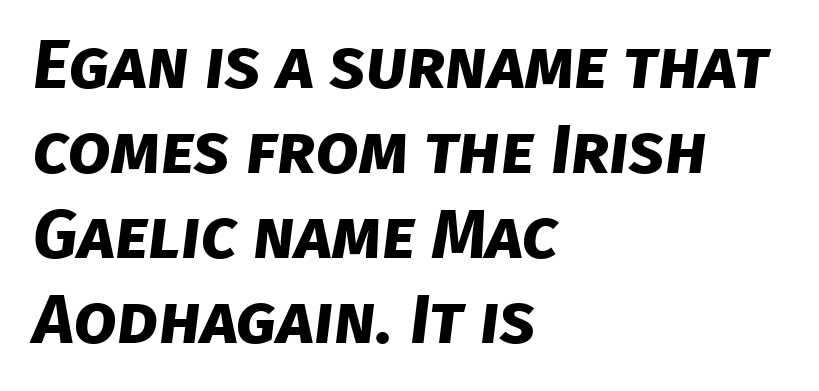
Q: Is the text bold? A: Yes.
Q: Is the typeface a serif or a sans-serif typeface? A: Sans-serif.
Q: Is the text underlined? A: No.
Q: How is the paragraph aligned? A: Left-aligned.
Q: Is the spacing between letters normal or unusually wide? A: Normal.
Q: Width (condensed, normal, or wide)? A: Normal.
Q: Stroke contrast? A: Low.
Q: x-height? A: Large.
Q: Monospaced? A: No.
